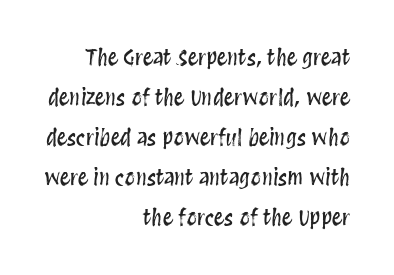
Q: Is the text italic (slanted)? A: No, it is upright.
Q: Is the text underlined? A: No.
Q: How is the paragraph aligned? A: Right-aligned.
Q: Is the spacing between letters normal or unusually wide? A: Normal.
Q: Is the spacing between lines tight, normal or loose? A: Loose.
